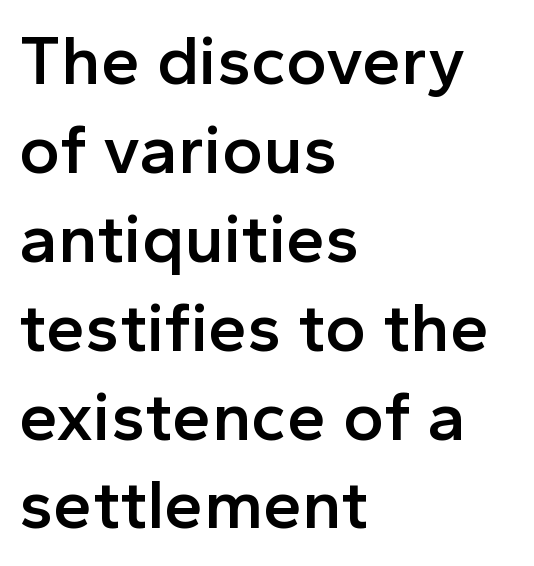
{"serif": "no", "italic": "no", "bold": "semi", "weight": "semibold", "width": "normal", "x_height": "medium", "monospaced": "no", "underline": "no", "align": "left", "line_spacing": "normal", "line_spacing_ratio": 1.27, "letter_spacing": "normal", "letter_spacing_em": 0.0, "glyph_px": 70}
